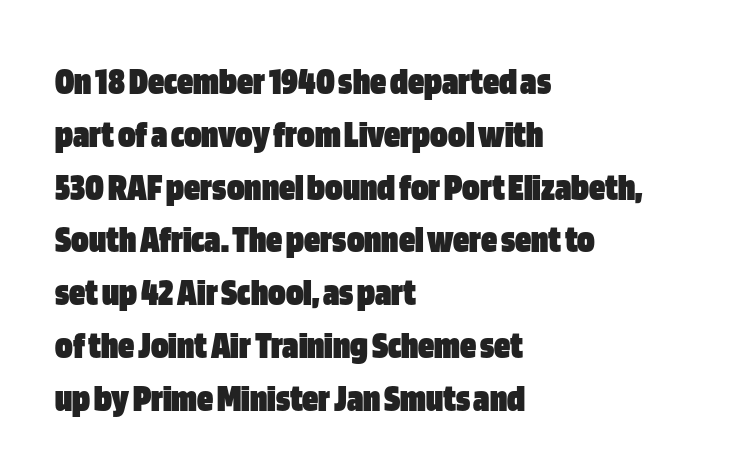
The image shows 40 px heavy, condensed sans-serif type, upright; set left-aligned, normal line spacing (1.32x), normal letter spacing, not underlined; low stroke contrast and a large x-height.
